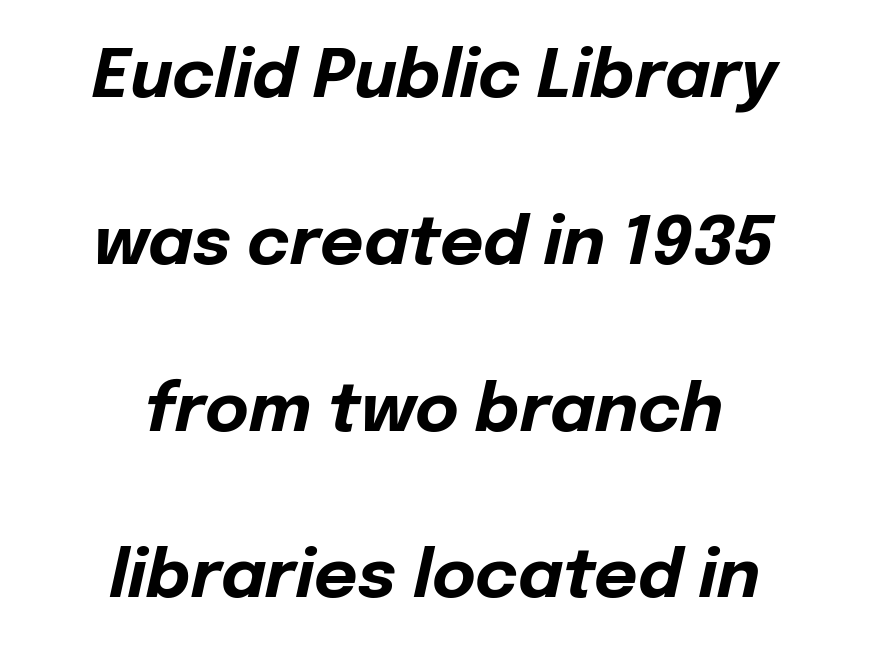
{"italic": "yes", "lean": "right", "slant_degrees": 12, "bold": "yes", "weight": "bold", "width": "normal", "stroke_contrast": "low", "x_height": "medium", "monospaced": "no", "underline": "no", "align": "center", "line_spacing": "loose", "line_spacing_ratio": 2.49, "letter_spacing": "normal", "letter_spacing_em": 0.0, "glyph_px": 67}
